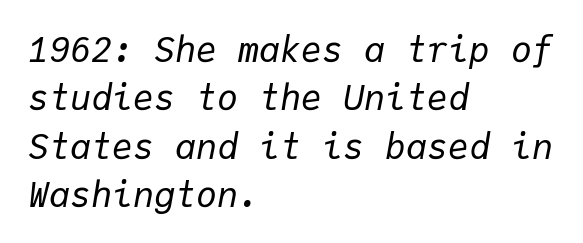
You could count columns in this text — the font is strictly monospaced. The glyphs are unaccompanied by any horizontal stroke below them. Characters follow at the spacing the type designer built in. Tall strokes in this sample are angled rather than plumb. Summary of weight: not heavy and not bold.
